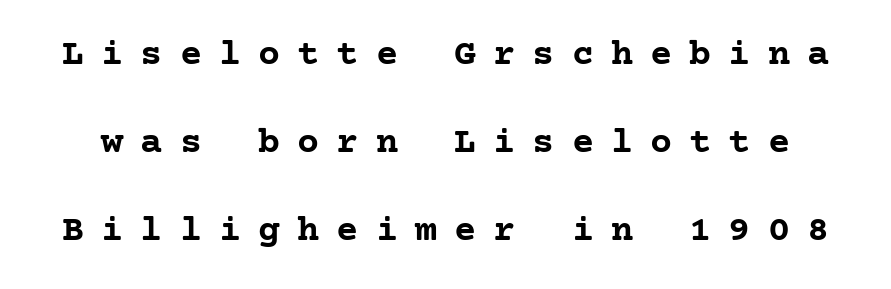
This is the regular roman posture of the typeface. Each row of text sits above clean, open space. What's the leading like? Stretched, with rows far apart. The type is letterspaced generously, with wide tracking. The text was rendered using a seriffed face with decorative stroke endings. Plenty of ink on the page — the face is bold.
